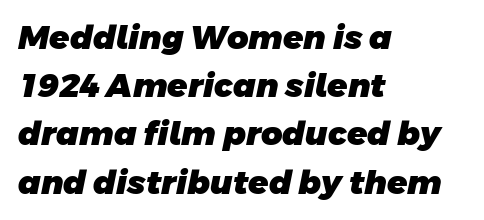
{"serif": "no", "bold": "yes", "weight": "heavy", "width": "normal", "stroke_contrast": "low", "x_height": "large", "monospaced": "no", "underline": "no", "align": "left", "line_spacing": "normal", "line_spacing_ratio": 1.46, "letter_spacing": "normal", "letter_spacing_em": 0.0, "glyph_px": 33}
